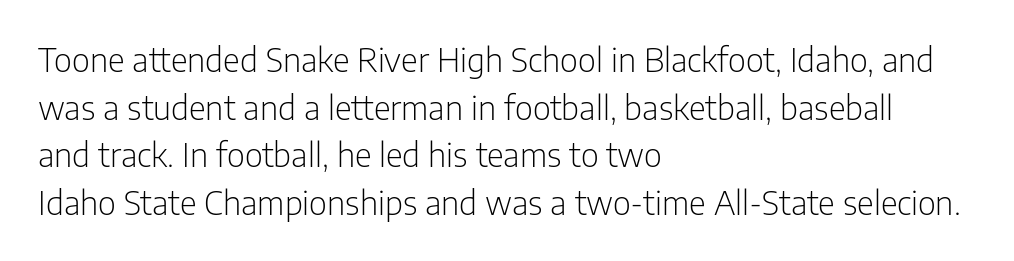
Quick note: not italic, upright. The space directly below the letters is spotless. These lines stack with their left ends in a neat column. Regular leading.
